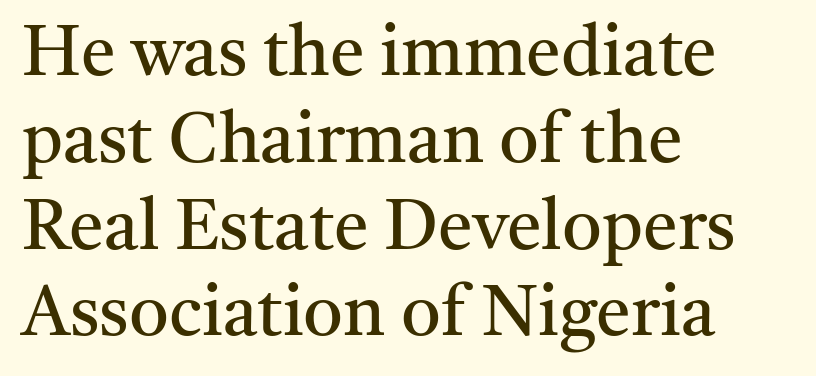
{"serif": "yes", "italic": "no", "bold": "no", "weight": "regular", "width": "normal", "stroke_contrast": "medium", "x_height": "medium", "monospaced": "no", "underline": "no", "align": "left", "line_spacing_ratio": 1.24, "letter_spacing": "normal", "letter_spacing_em": 0.0, "glyph_px": 70}
